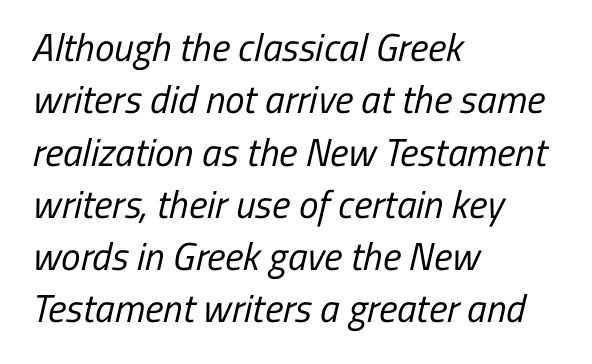
The passage shown is not underscored anywhere. Think of a printed novel: that variable character pitch is what you see here. Does the copy run flush right? No — it runs flush left. Heft: none added — not bold.
